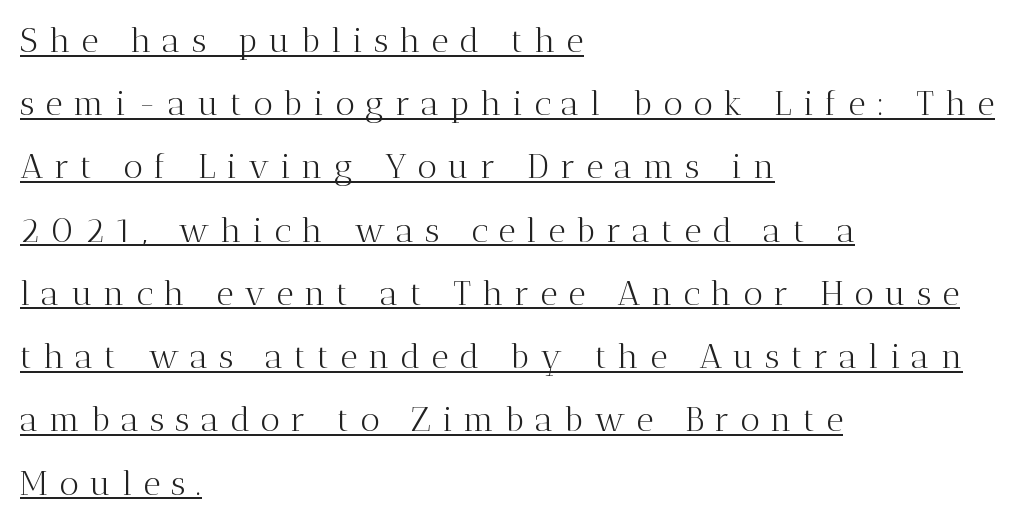
Is this a heavy cut? Hardly; it is regular or lighter. Layout note: lines flush left. The letterforms stand isolated, each surrounded by extra space. Rendered with straight, roman letterforms. Observe the serifs anchoring each vertical stroke in this sample.
